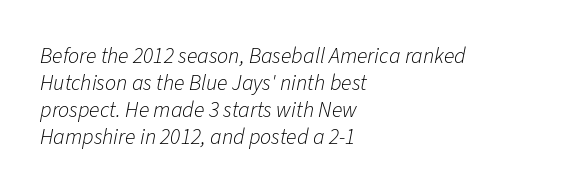
This rendering uses left alignment, leaving the right contour irregular. Between one letter and the next there's only the usual sliver of space. Bare-footed words on every line. Italic: yes, the glyphs are oblique. Stem width sits at or under what a default text font uses.
